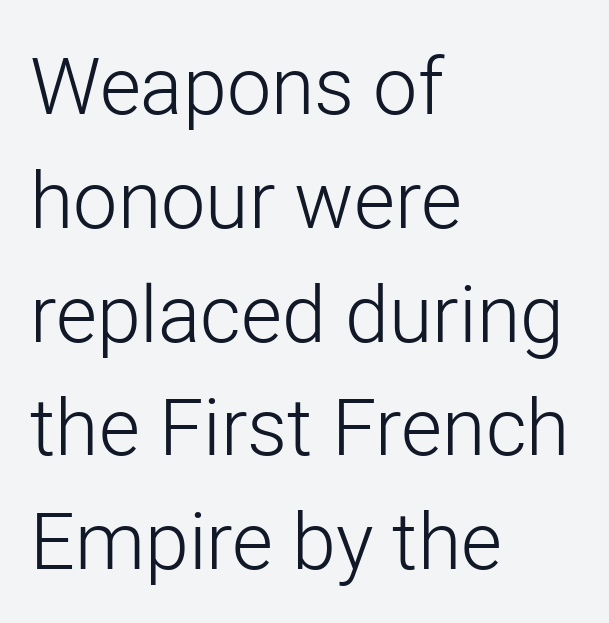
{"serif": "no", "italic": "no", "bold": "no", "weight": "light", "width": "normal", "stroke_contrast": "low", "x_height": "medium", "monospaced": "no", "underline": "no", "align": "left", "line_spacing": "normal", "line_spacing_ratio": 1.44, "letter_spacing": "normal", "letter_spacing_em": 0.0, "glyph_px": 79}
